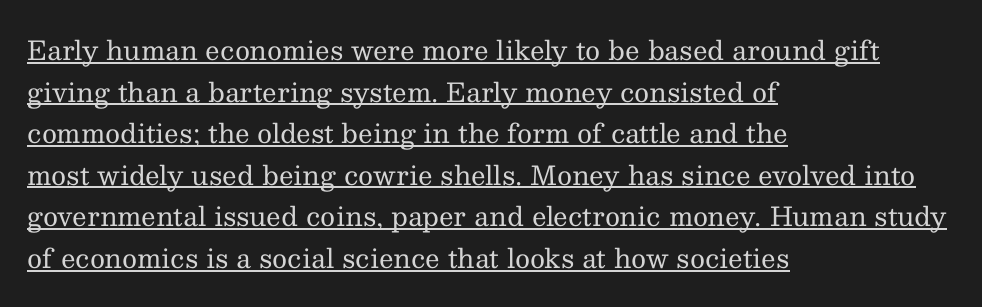
The image shows 26 px text type, upright; set left-aligned, normal line spacing (1.6x), normal letter spacing, underlined.
